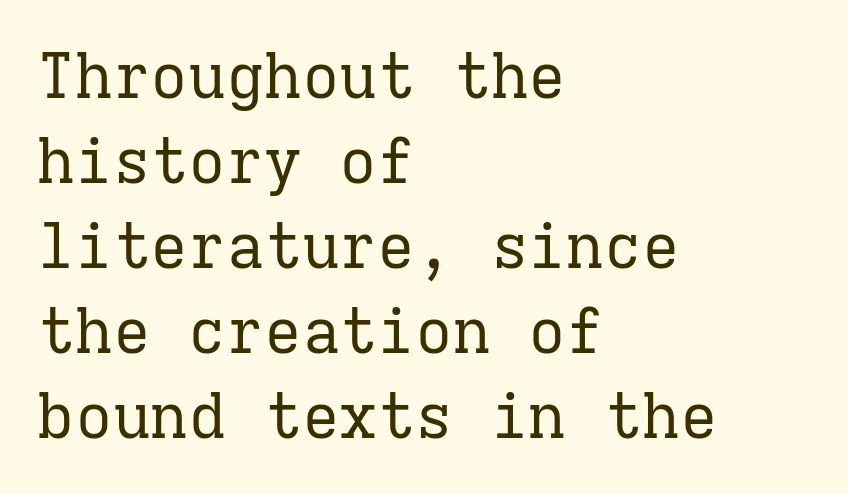
{"serif": "yes", "italic": "no", "bold": "no", "weight": "regular", "width": "normal", "stroke_contrast": "low", "x_height": "medium", "monospaced": "yes", "underline": "no", "align": "left", "line_spacing": "normal", "line_spacing_ratio": 1.35, "letter_spacing": "normal", "letter_spacing_em": 0.0, "glyph_px": 63}
